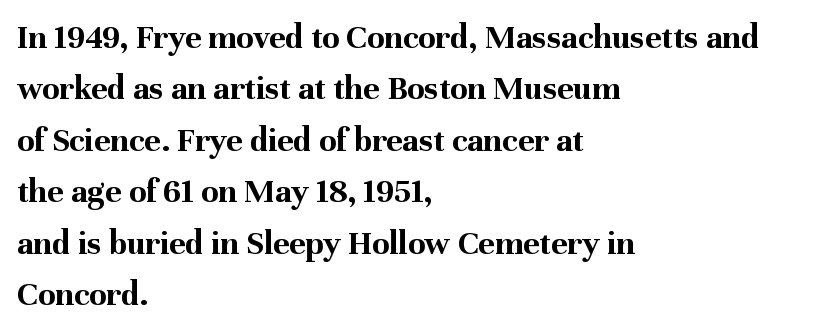
{"serif": "yes", "italic": "no", "bold": "yes", "weight": "bold", "width": "normal", "stroke_contrast": "medium", "x_height": "medium", "monospaced": "no", "underline": "no", "align": "left", "line_spacing": "normal", "line_spacing_ratio": 1.47, "letter_spacing": "normal", "letter_spacing_em": 0.0, "glyph_px": 35}
